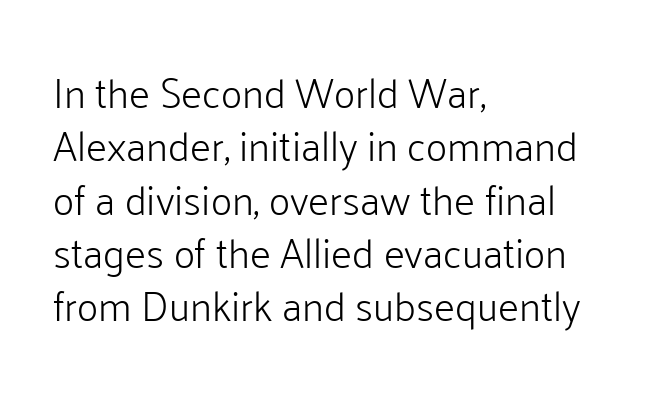
This reads as an unemphasized weight, regular at the heaviest. Notice how the passage keeps a crisp vertical edge on the left only. Evenly set lines give the paragraph a standard silhouette. No extra tracking has been applied to these lines.
